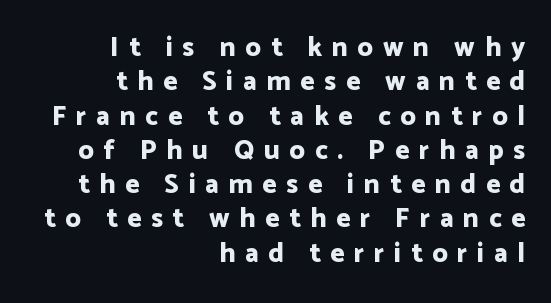
The image shows 27 px bold type, upright; set right-aligned, normal line spacing (1.27x), unusually wide letter spacing (+0.36 em), not underlined.
